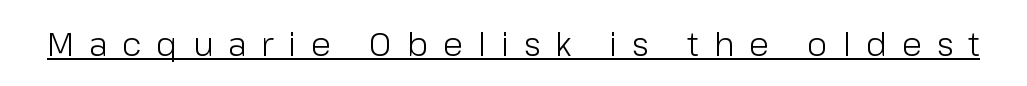
The image shows 33 px light sans-serif type, upright; set unusually wide letter spacing (+0.45 em), underlined; low stroke contrast and a medium x-height.
